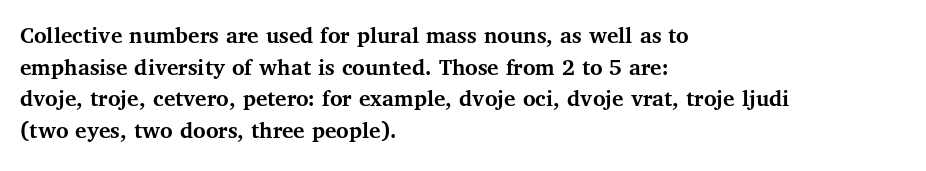
Honestly, the letter spacing is just normal — you wouldn't notice it. One glance says typical: line gaps are just what's usual. These lines stack with their left ends in a neat column. The type sits square on the baseline with zero lean. Descender tails drop into unmarked territory. How heavy is the stroke? Heavy — this is a bold.
